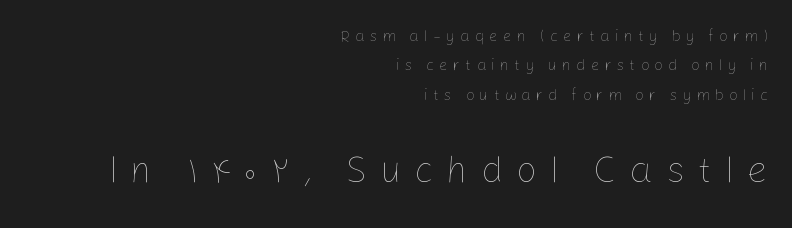
Q: Is the text bold? A: No.
Q: Is the text italic (slanted)? A: No, it is upright.
Q: Is the text underlined? A: No.
Q: How is the paragraph aligned? A: Right-aligned.
Q: Is the spacing between letters normal or unusually wide? A: Unusually wide.
Q: Is the spacing between lines tight, normal or loose? A: Loose.
Q: Which block of text is set in a larger size, the first (top) or the second (bottom)? A: The second (bottom) one.
Q: Width (condensed, normal, or wide)? A: Normal.
Q: Stroke contrast? A: Low.
Q: x-height? A: Medium.
Q: Monospaced? A: No.
